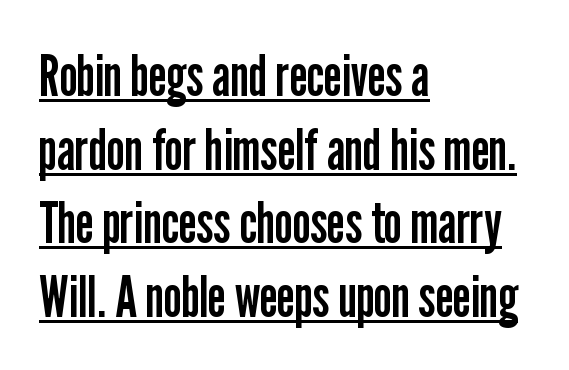
The letterforms sit at book weight or below. The face used here appears with an underline applied. It's the straight-up-and-down kind of type. Note the varied advance widths — an 'i' is clearly narrower than an 'm'.
